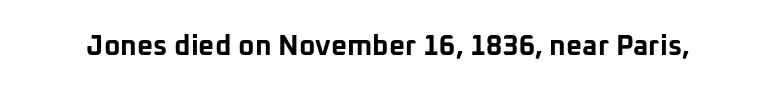
Q: Is the text bold? A: Yes.
Q: Is the text italic (slanted)? A: No, it is upright.
Q: Is the typeface a serif or a sans-serif typeface? A: Sans-serif.
Q: Is the text underlined? A: No.
Q: Is the spacing between letters normal or unusually wide? A: Normal.
Q: Width (condensed, normal, or wide)? A: Normal.
Q: Stroke contrast? A: Low.
Q: x-height? A: Medium.
Q: Monospaced? A: No.
